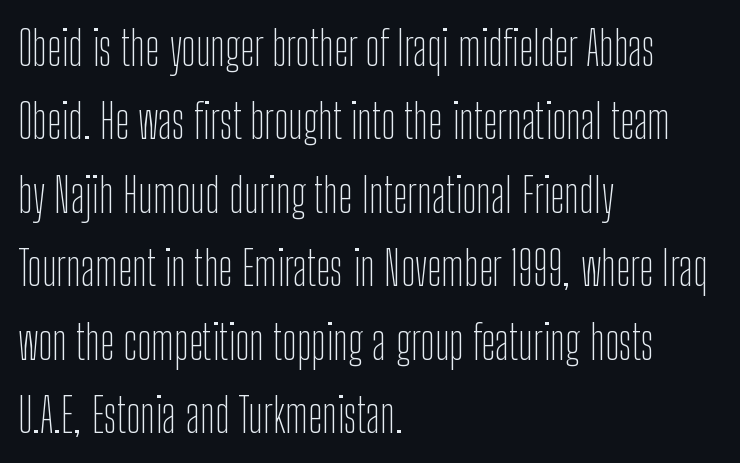
{"serif": "no", "italic": "no", "bold": "no", "weight": "thin", "width": "condensed", "stroke_contrast": "low", "x_height": "medium", "monospaced": "no", "underline": "no", "align": "left", "line_spacing": "normal", "line_spacing_ratio": 1.53, "letter_spacing": "normal", "letter_spacing_em": 0.0, "glyph_px": 48}
